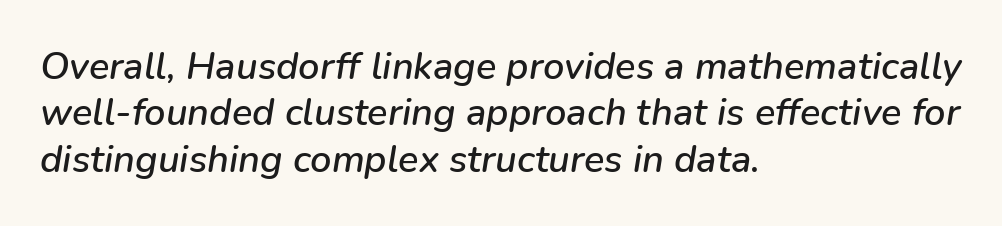
Looking at the ascenders, they clearly lean. Short and long lines alike share a common starting point at left. Spacing verdict: proportional, widths tailored to each character. Rule under the text: the space is simply empty.
